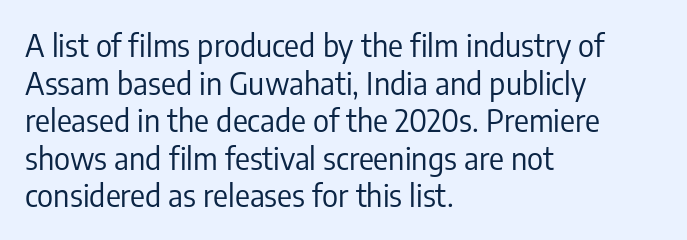
The image shows 31 px regular-weight, condensed sans-serif type, upright; set left-aligned, line spacing 1.21x, normal letter spacing, not underlined; low stroke contrast and a medium x-height.
